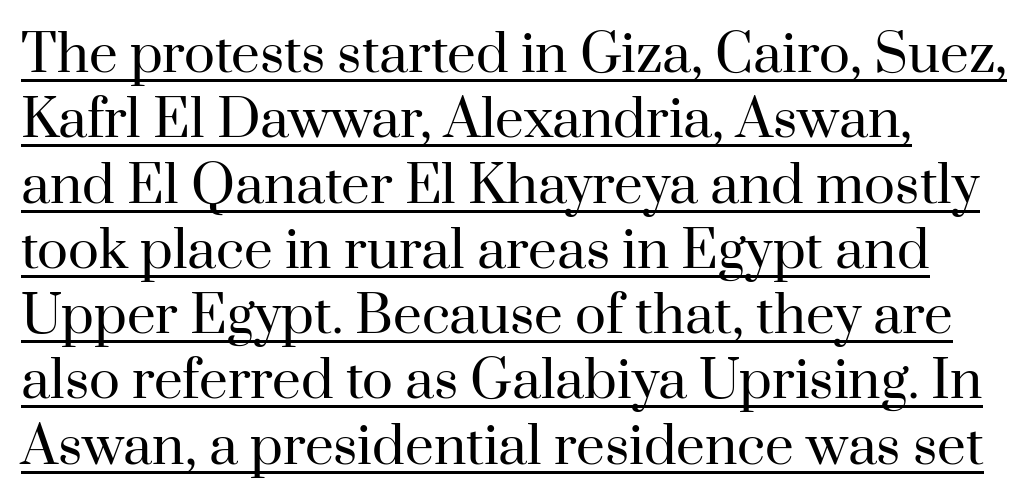
The image shows 51 px regular-weight serif type, upright; set normal line spacing (1.28x), normal letter spacing, underlined; high stroke contrast and a small x-height.
